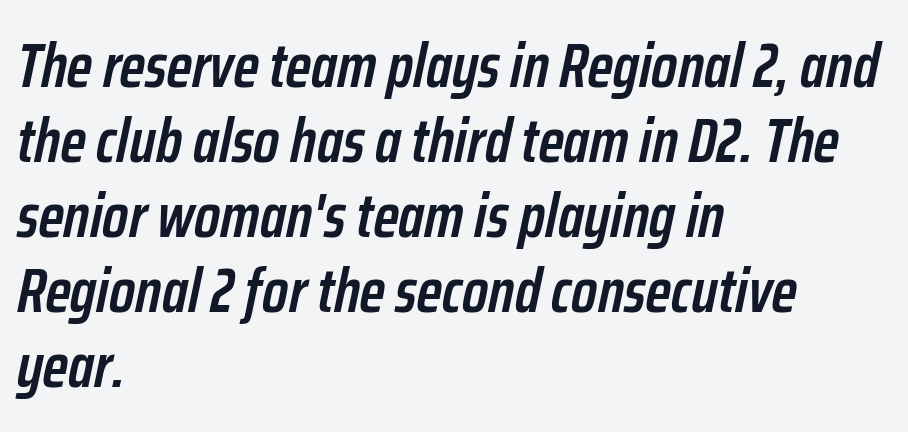
Q: Is the text bold? A: Semi-bold.
Q: Is the text italic (slanted)? A: Yes, it leans right by about 12 degrees.
Q: Is the text underlined? A: No.
Q: How is the paragraph aligned? A: Left-aligned.
Q: Is the spacing between letters normal or unusually wide? A: Normal.
Q: Width (condensed, normal, or wide)? A: Condensed.
Q: Stroke contrast? A: Low.
Q: x-height? A: Medium.
Q: Monospaced? A: No.
